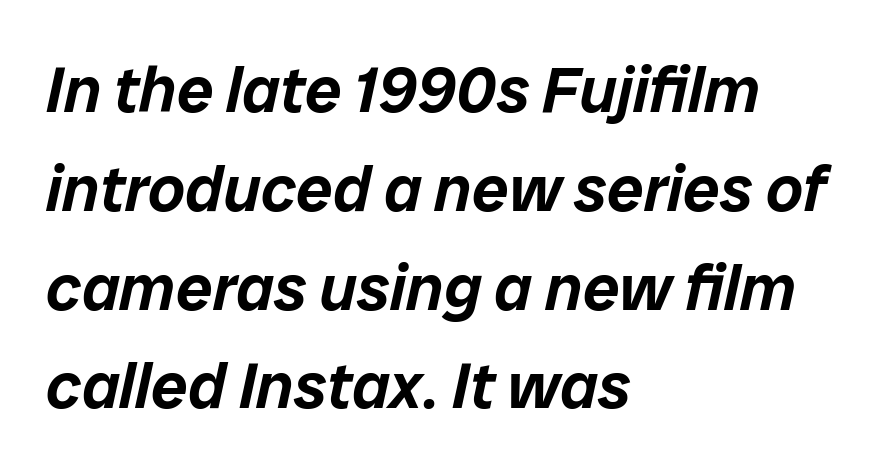
Q: Is the text italic (slanted)? A: Yes, it leans right by about 12 degrees.
Q: Is the text underlined? A: No.
Q: How is the paragraph aligned? A: Left-aligned.
Q: Is the spacing between letters normal or unusually wide? A: Normal.
Q: Is the spacing between lines tight, normal or loose? A: Normal.
Q: Width (condensed, normal, or wide)? A: Normal.
Q: Stroke contrast? A: Low.
Q: x-height? A: Medium.
Q: Monospaced? A: No.
